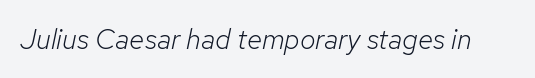
The image shows 28 px light type, italic (leaning right); set normal letter spacing, not underlined; low stroke contrast and a medium x-height.
